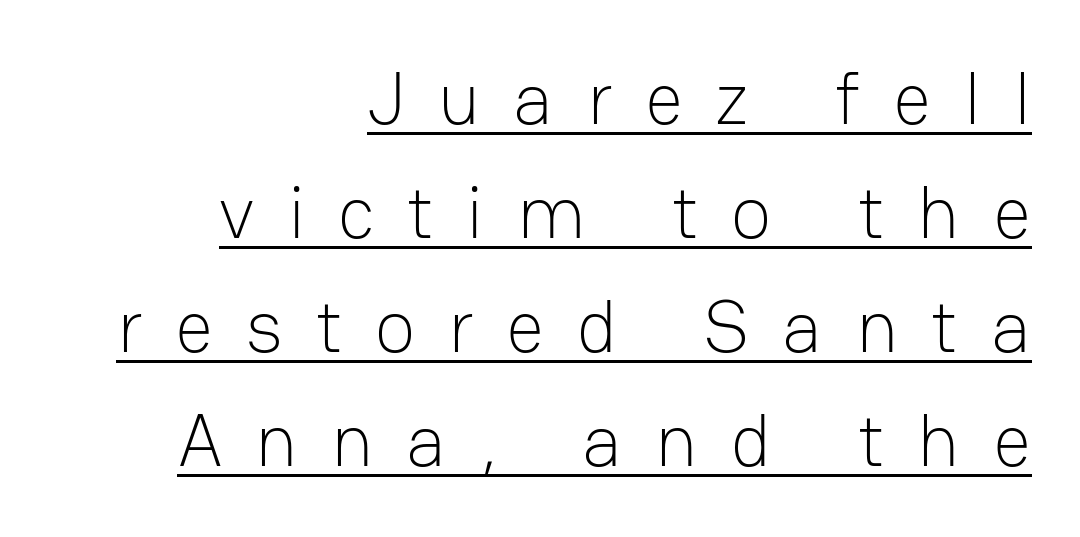
{"serif": "no", "italic": "no", "bold": "no", "weight": "light", "width": "normal", "stroke_contrast": "low", "x_height": "medium", "monospaced": "no", "underline": "yes", "align": "right", "line_spacing": "normal", "line_spacing_ratio": 1.52, "letter_spacing": "wide", "letter_spacing_em": 0.44, "glyph_px": 75}
